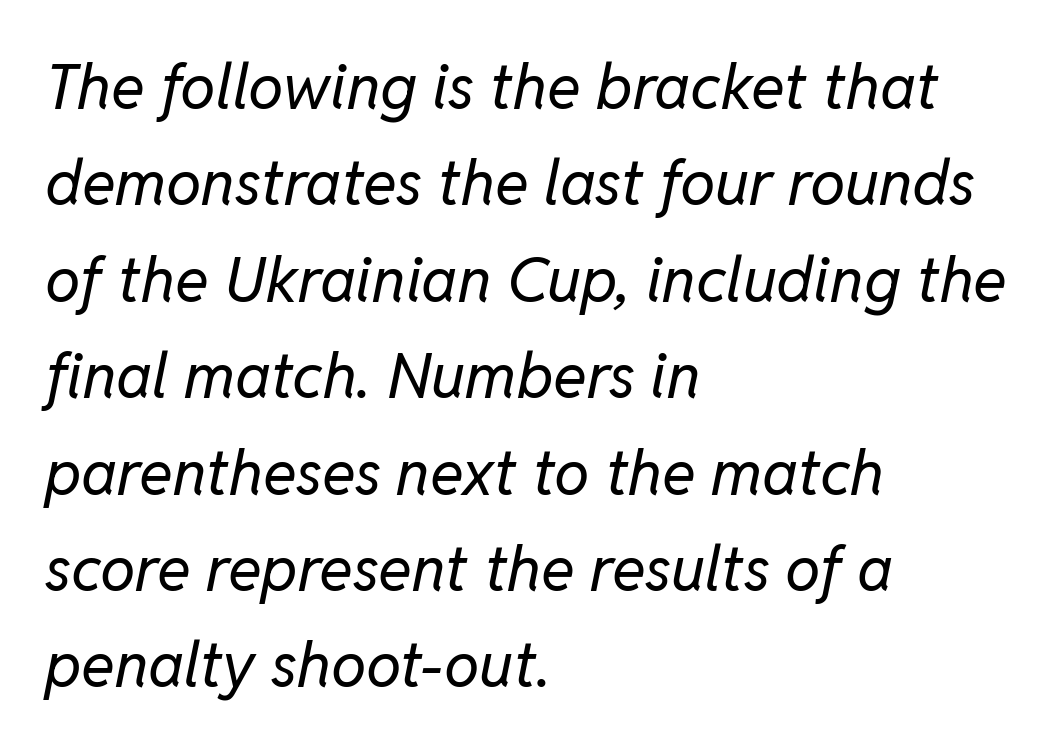
The image shows 63 px regular-weight type, italic (leaning right); set left-aligned, normal line spacing (1.53x), normal letter spacing, not underlined; low stroke contrast and a medium x-height.
